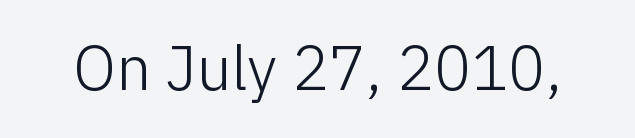
Look at the tracking — it's just the regular setting, nothing added. Proportional: the letters do not fall into vertical columns. Nothing heavy about these letters — not bold at all. The axis of the letterforms is exactly vertical.
